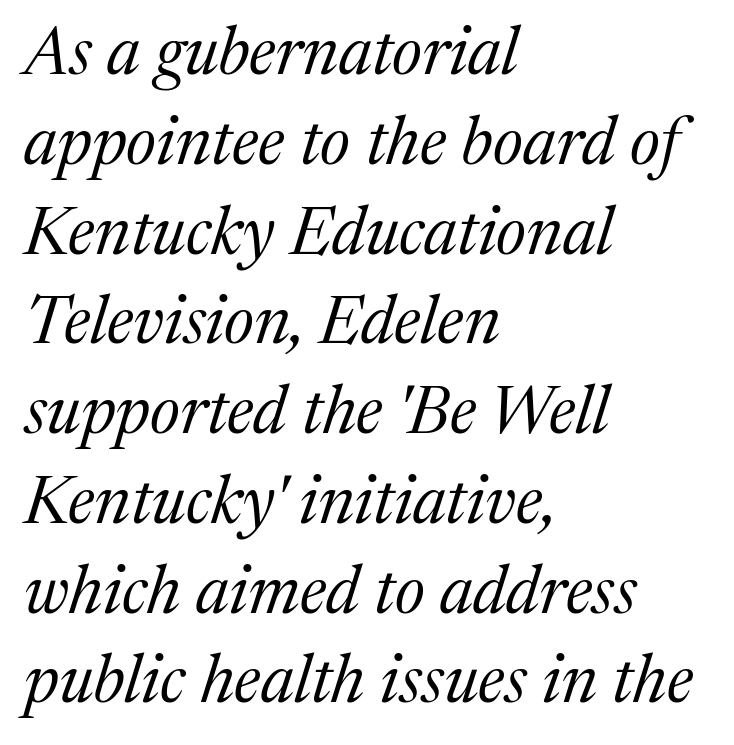
The image shows 67 px regular-weight serif type, italic (leaning right); set left-aligned, normal line spacing (1.34x), normal letter spacing, not underlined; medium stroke contrast and a medium x-height.
